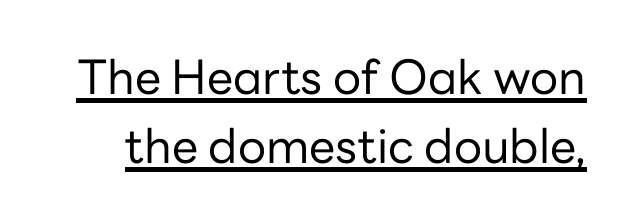
Spacing verdict: proportional, widths tailored to each character. The rows are spaced the way most documents space them. The glyphs are accompanied by a horizontal stroke just below them. Are there feet on the stems? There aren't — it's a sans.
